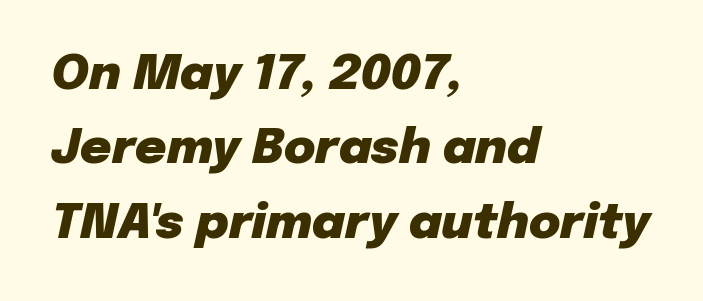
The image shows 48 px heavy type, italic (leaning right); set left-aligned, normal line spacing (1.55x), normal letter spacing, not underlined; low stroke contrast and a medium x-height.
